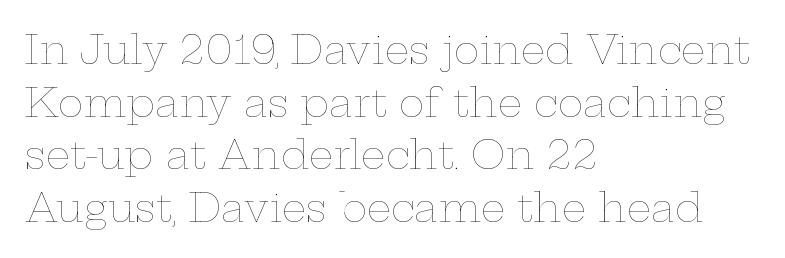
Q: Is the text bold? A: No.
Q: Is the text italic (slanted)? A: No, it is upright.
Q: Is the text underlined? A: No.
Q: How is the paragraph aligned? A: Left-aligned.
Q: Is the spacing between letters normal or unusually wide? A: Normal.
Q: Is the spacing between lines tight, normal or loose? A: Normal.
Q: Width (condensed, normal, or wide)? A: Wide.
Q: Stroke contrast? A: Low.
Q: x-height? A: Medium.
Q: Monospaced? A: No.
